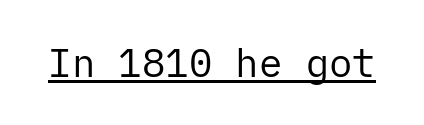
Q: Is the text bold? A: No.
Q: Is the text italic (slanted)? A: No, it is upright.
Q: Is the typeface a serif or a sans-serif typeface? A: Sans-serif.
Q: Is the text underlined? A: Yes.
Q: Is the spacing between letters normal or unusually wide? A: Normal.
Q: Width (condensed, normal, or wide)? A: Normal.
Q: Stroke contrast? A: Low.
Q: x-height? A: Medium.
